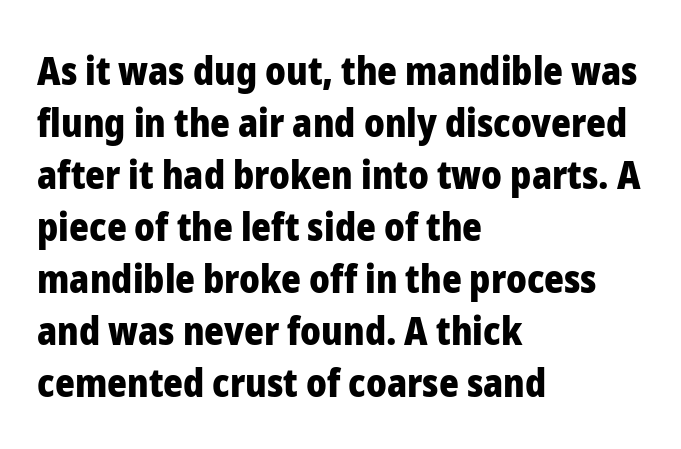
Q: Is the text bold? A: Yes.
Q: Is the text italic (slanted)? A: No, it is upright.
Q: Is the typeface a serif or a sans-serif typeface? A: Sans-serif.
Q: Is the text underlined? A: No.
Q: How is the paragraph aligned? A: Left-aligned.
Q: Is the spacing between letters normal or unusually wide? A: Normal.
Q: Is the spacing between lines tight, normal or loose? A: Normal.
Q: Width (condensed, normal, or wide)? A: Normal.
Q: Stroke contrast? A: Low.
Q: x-height? A: Medium.
Q: Monospaced? A: No.
